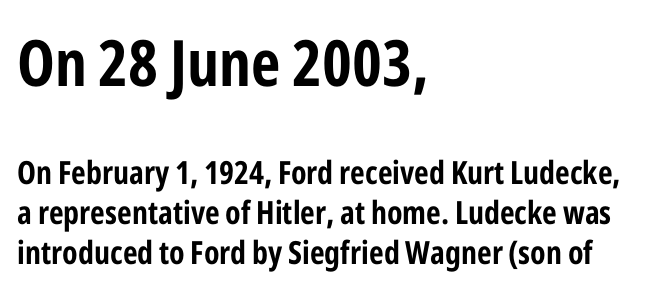
The image shows 64 px bold, condensed sans-serif type, upright; set left-aligned, normal line spacing (1.26x), normal letter spacing, not underlined; the first (top) block is 2.0x larger; low stroke contrast and a medium x-height.
